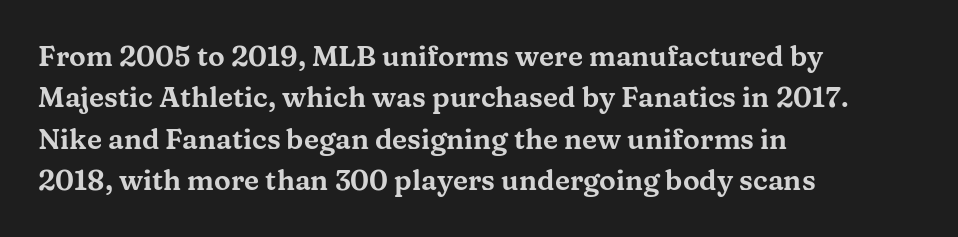
You can tell from the footed stems that serif type was used. The horizontal fit of the characters is conventional and even. Proportional: the letters do not fall into vertical columns. Posture: vertical. The text block is weighted toward the left margin, trailing off unevenly rightward.
